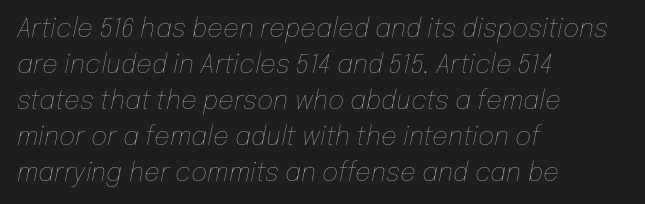
The block of text has a typical density, with ordinary space between rows. The passage shown is not bold in any degree. Notice how the passage keeps a crisp vertical edge on the left only. The passage shown leans; its letterforms are oblique. Lines of text with bare space underneath.
